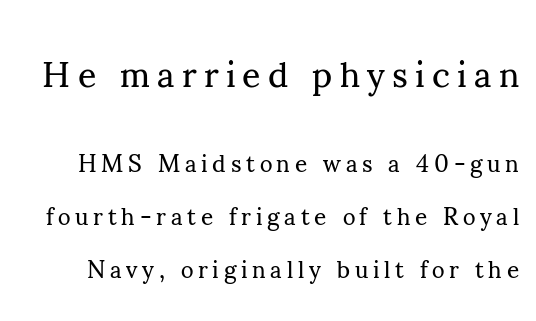
Summary of weight: not heavy and not bold. Each letter's strokes conclude with small projecting serifs. Look at the tracking — it's clearly loosened, letters drifting apart. In this sample the first text group is rendered at the bigger scale. Nobody drew a line under any word here.
